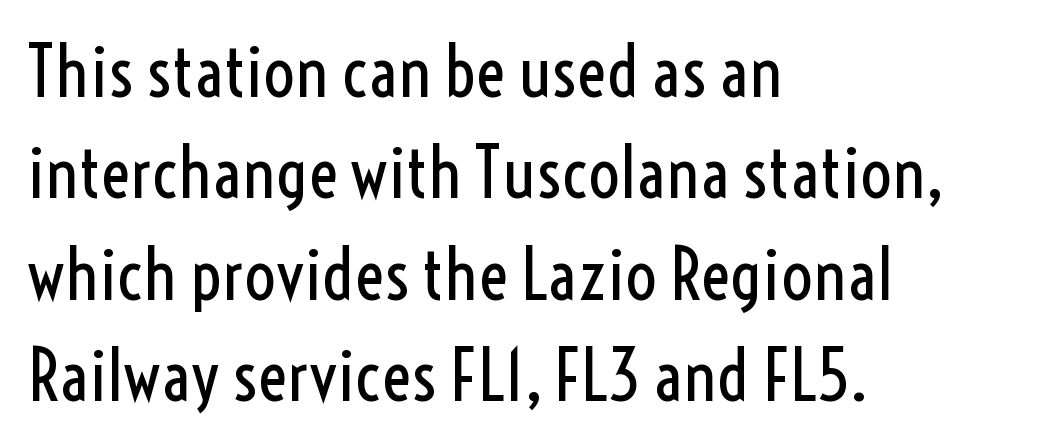
Type style note: lacks serifs. Short and long lines alike share a common starting point at left. Nothing heavy about these letters — not bold at all. If you measured baseline to baseline, you'd find a middling distance.
